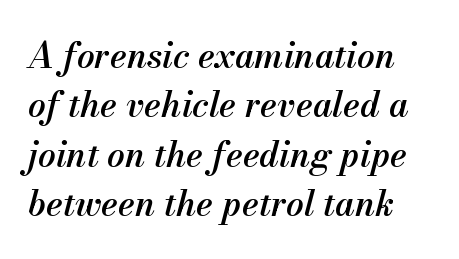
Q: Is the text bold? A: Semi-bold.
Q: Is the text italic (slanted)? A: Yes, it leans right by about 13 degrees.
Q: Is the text underlined? A: No.
Q: Is the spacing between letters normal or unusually wide? A: Normal.
Q: Is the spacing between lines tight, normal or loose? A: Normal.
Q: Width (condensed, normal, or wide)? A: Normal.
Q: Stroke contrast? A: Medium.
Q: x-height? A: Small.
Q: Monospaced? A: No.
